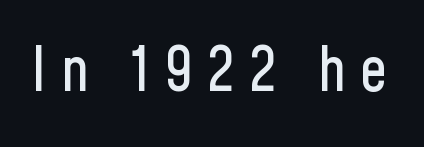
The type sits square on the baseline with zero lean. Proportional: the letters do not fall into vertical columns. Anything drawn beneath the words? Only blank space. These lines have a slow, spaced-out rhythm from letter to letter. The letters carry no serifs — their stems end cleanly without finishing strokes.
